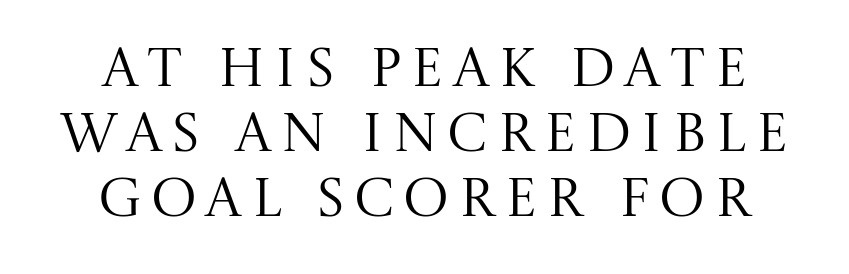
Q: Is the text bold? A: No.
Q: Is the text italic (slanted)? A: No, it is upright.
Q: Is the typeface a serif or a sans-serif typeface? A: Serif.
Q: Is the text underlined? A: No.
Q: Width (condensed, normal, or wide)? A: Normal.
Q: Stroke contrast? A: Medium.
Q: x-height? A: Large.
Q: Monospaced? A: No.
